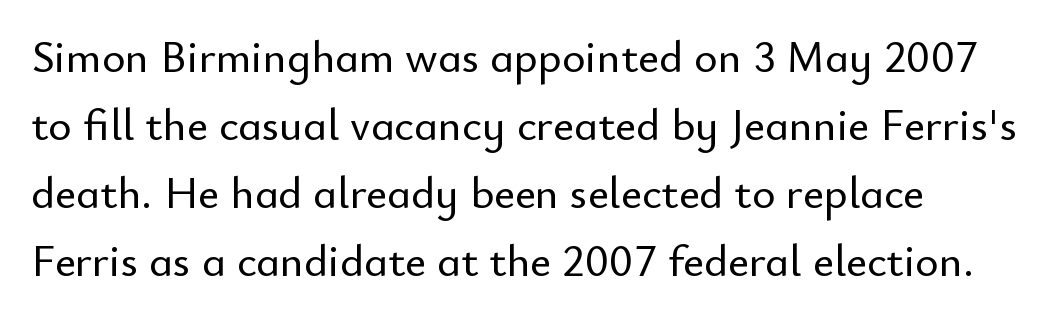
{"serif": "no", "italic": "no", "width": "normal", "stroke_contrast": "low", "x_height": "small", "monospaced": "no", "underline": "no", "line_spacing": "normal", "line_spacing_ratio": 1.51, "letter_spacing": "normal", "letter_spacing_em": 0.0, "glyph_px": 45}
